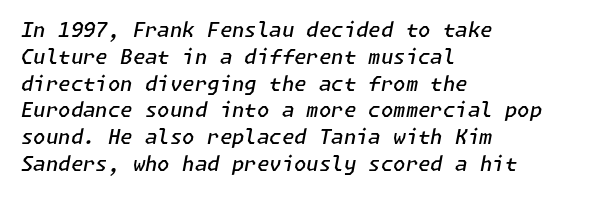
Quick note: interline space is typical. In CSS terms this would be text-align: left. The passage shown is not underscored anywhere. Typographic density is moderately raised because the face is semibold. The typography opts for an oblique posture over an upright one.
